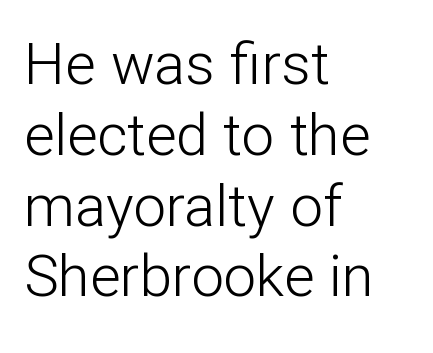
The image shows 58 px light sans-serif type, upright; set left-aligned, line spacing 1.22x, normal letter spacing, not underlined; low stroke contrast and a medium x-height.
